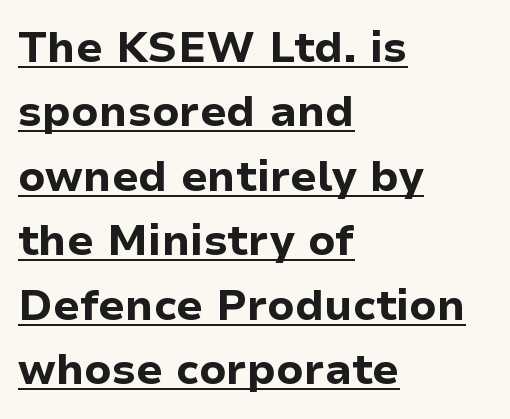
{"serif": "no", "italic": "no", "bold": "yes", "weight": "bold", "width": "normal", "stroke_contrast": "low", "x_height": "medium", "monospaced": "no", "underline": "yes", "align": "left", "line_spacing": "normal", "line_spacing_ratio": 1.5, "letter_spacing": "normal", "letter_spacing_em": 0.0, "glyph_px": 43}
